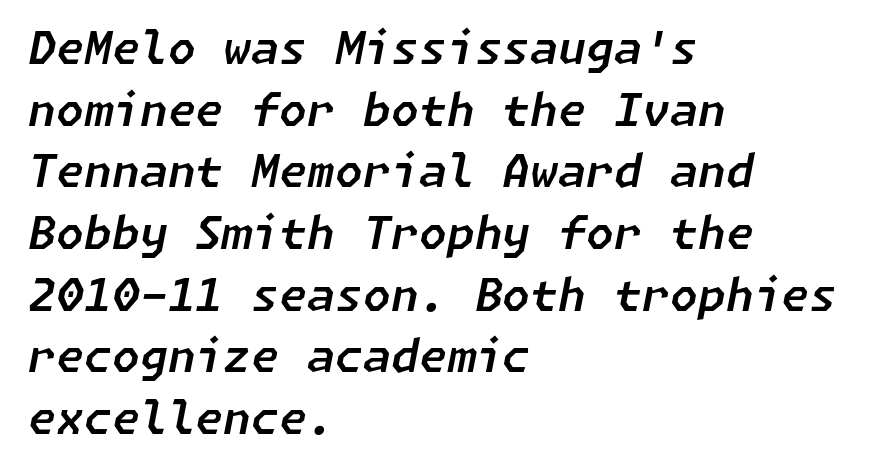
The image shows 45 px text type, italic (leaning right); set left-aligned, normal line spacing (1.37x), normal letter spacing, not underlined; low stroke contrast and a medium x-height.
